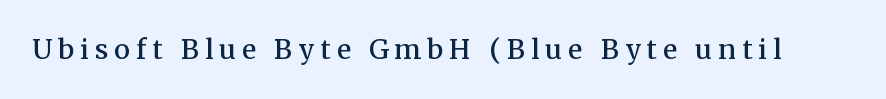
Rendered with straight, roman letterforms. These words are printed semibold, heavier than regular yet not bold. Each word looks stretched out because of the extra space between its letters. The space beneath each line is pristine and unruled.
